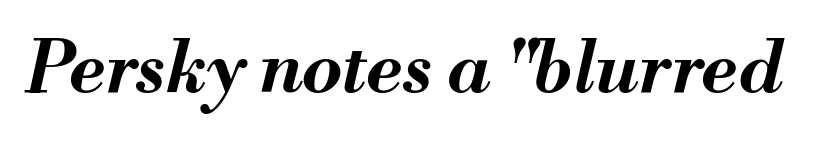
The passage shown leans; its letterforms are oblique. These lines are rendered in a variable-pitch font. The horizontal fit of the characters is conventional and even. A bare baseline throughout the passage.
